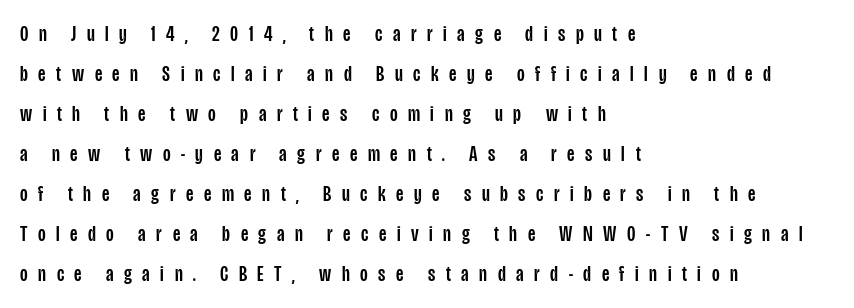
{"italic": "no", "underline": "no", "align": "left", "line_spacing_ratio": 1.82, "letter_spacing": "wide", "letter_spacing_em": 0.48, "glyph_px": 22}
